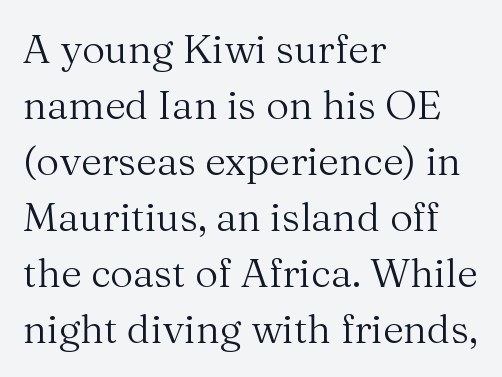
The image shows 40 px regular-weight serif type, upright; set left-aligned, normal line spacing (1.4x), normal letter spacing, not underlined; medium stroke contrast and a medium x-height.
